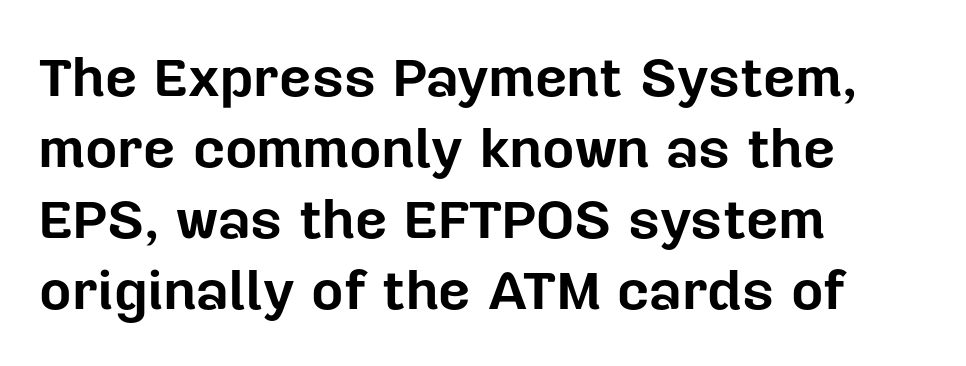
The tracking reads as untouched default to a designer's eye. Check under the words: just untouched page. Unlike italic type, these characters show no tilt at all. Horizontally, the lines are justified to the leading edge only. Students, observe: this is what conventionally led text looks like.
